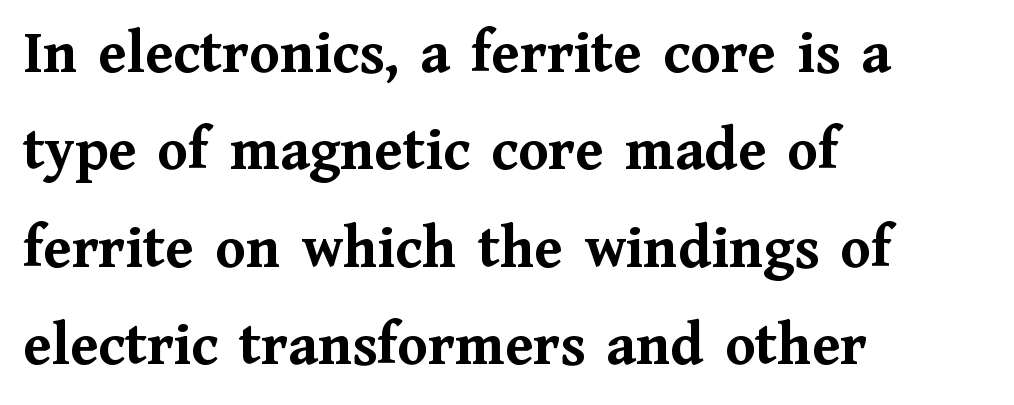
{"serif": "yes", "italic": "no", "bold": "yes", "weight": "semibold", "width": "normal", "stroke_contrast": "medium", "x_height": "medium", "monospaced": "no", "underline": "no", "align": "left", "line_spacing": "normal", "line_spacing_ratio": 1.57, "letter_spacing": "normal", "letter_spacing_em": 0.0, "glyph_px": 62}
